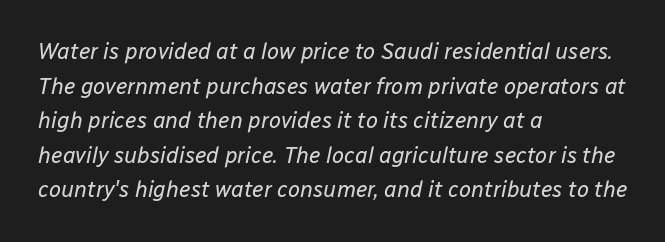
{"italic": "yes", "lean": "right", "slant_degrees": 12, "bold": "no", "underline": "no", "align": "left", "line_spacing": "normal", "line_spacing_ratio": 1.57, "letter_spacing": "normal", "letter_spacing_em": 0.0, "glyph_px": 22}
